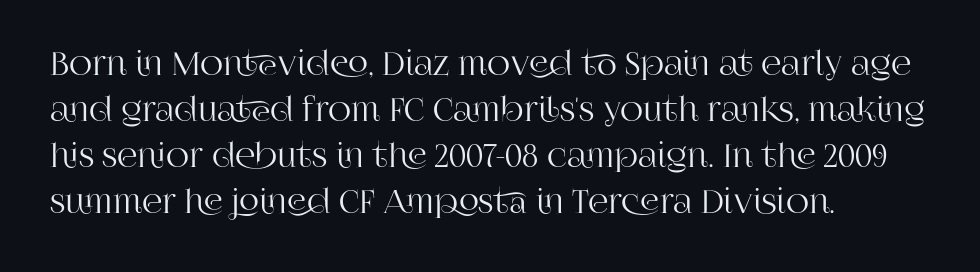
Q: Is the text italic (slanted)? A: No, it is upright.
Q: Is the typeface a serif or a sans-serif typeface? A: Serif.
Q: Is the text underlined? A: No.
Q: How is the paragraph aligned? A: Left-aligned.
Q: Is the spacing between letters normal or unusually wide? A: Normal.
Q: Is the spacing between lines tight, normal or loose? A: Normal.
Q: Width (condensed, normal, or wide)? A: Normal.
Q: Stroke contrast? A: High.
Q: x-height? A: Large.
Q: Monospaced? A: No.
